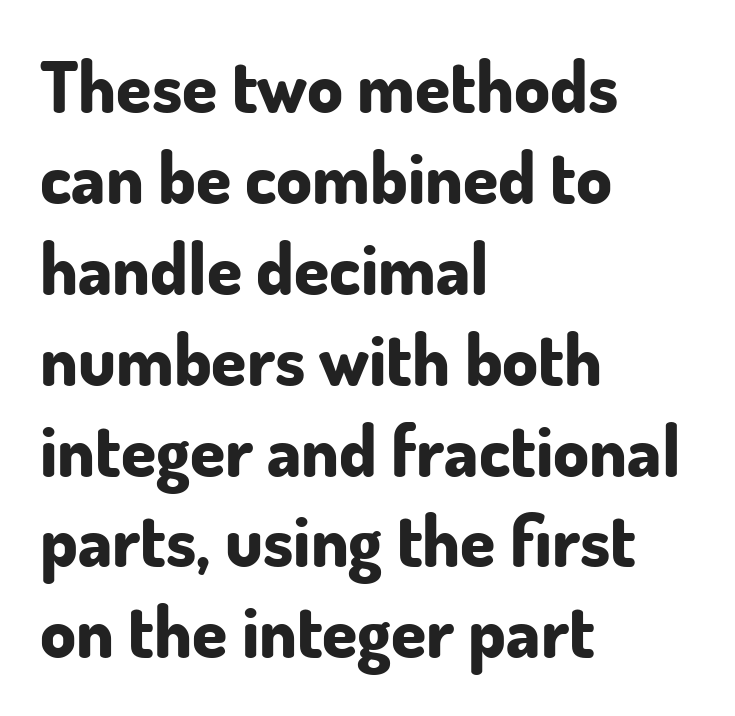
{"serif": "no", "italic": "no", "bold": "yes", "weight": "bold", "width": "normal", "stroke_contrast": "low", "x_height": "small", "monospaced": "no", "underline": "no", "align": "left", "line_spacing": "normal", "line_spacing_ratio": 1.28, "letter_spacing": "normal", "letter_spacing_em": 0.0, "glyph_px": 71}
